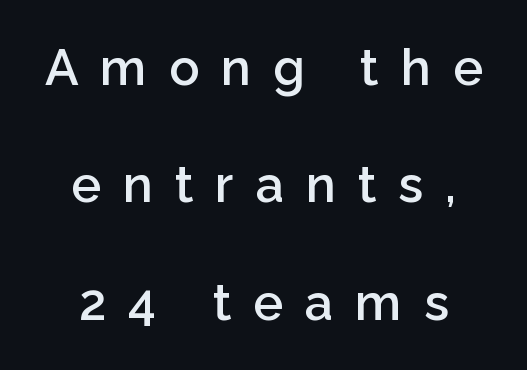
{"serif": "no", "italic": "no", "bold": "semi", "weight": "semibold", "width": "normal", "stroke_contrast": "low", "x_height": "medium", "monospaced": "no", "underline": "no", "line_spacing": "loose", "line_spacing_ratio": 2.35, "letter_spacing": "wide", "letter_spacing_em": 0.44, "glyph_px": 50}
